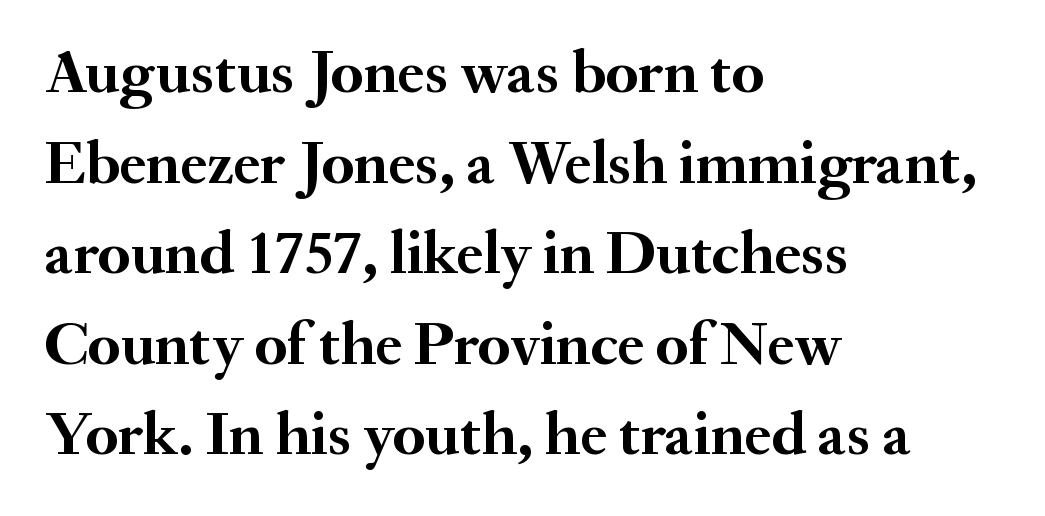
Note the varied advance widths — an 'i' is clearly narrower than an 'm'. Honestly, there is no underline to notice here at all. Observe the ordinary spacing: letters are neighbours, not strangers. The glyphs have the mass of a bold cut.
